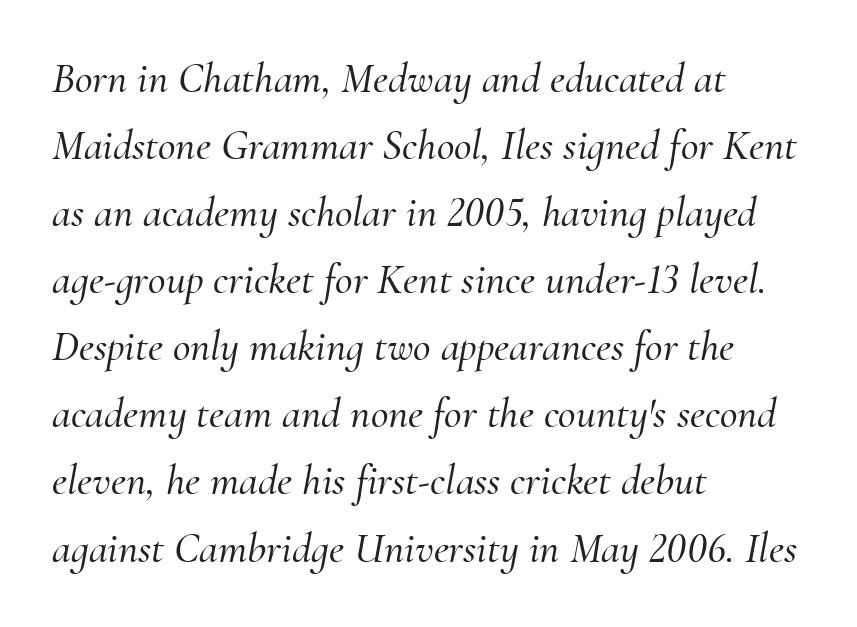
Q: Is the text italic (slanted)? A: Yes, it leans right by about 10 degrees.
Q: Is the typeface a serif or a sans-serif typeface? A: Serif.
Q: Is the text underlined? A: No.
Q: How is the paragraph aligned? A: Left-aligned.
Q: Is the spacing between letters normal or unusually wide? A: Normal.
Q: Is the spacing between lines tight, normal or loose? A: Normal.
Q: Width (condensed, normal, or wide)? A: Normal.
Q: Stroke contrast? A: Medium.
Q: x-height? A: Small.
Q: Monospaced? A: No.
